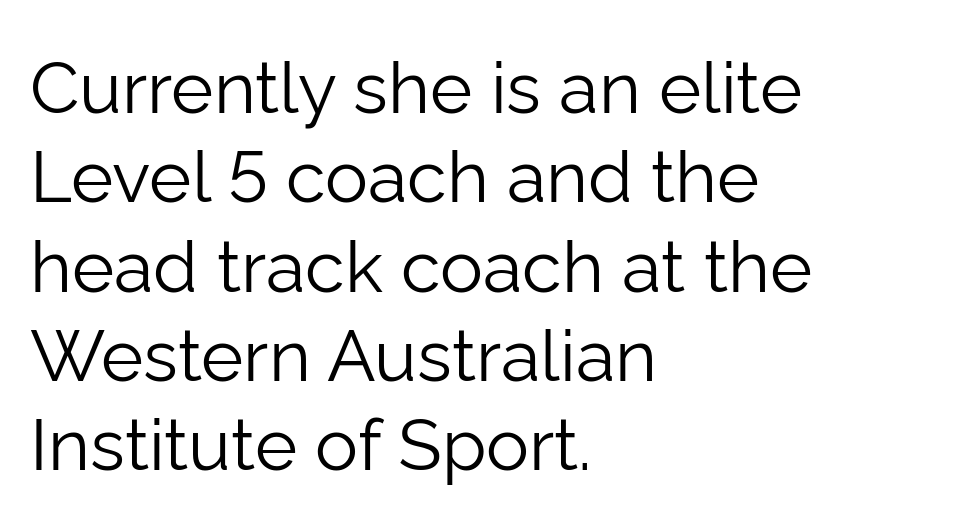
Caption: standard tracking, unaltered. A sans-serif font was chosen for this passage. Descenders hang freely into open space. Do the characters align in a grid? No, the font is proportional.
